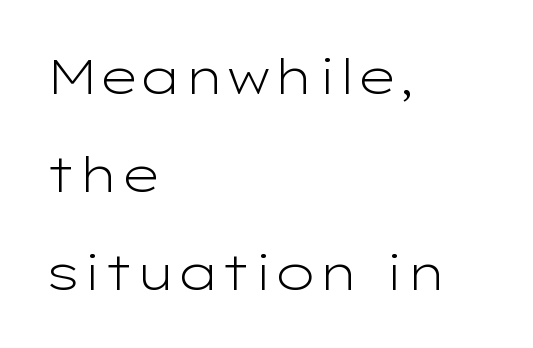
The image shows 49 px light, wide sans-serif type, upright; set left-aligned, loose line spacing (2.0x), normal letter spacing, not underlined; low stroke contrast and a medium x-height.
